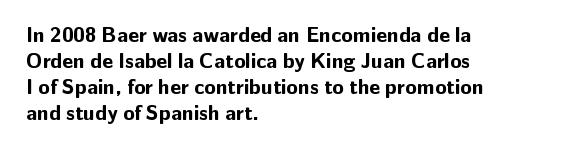
The image shows 21 px bold type, upright; set left-aligned, line spacing 1.24x, normal letter spacing, not underlined.
